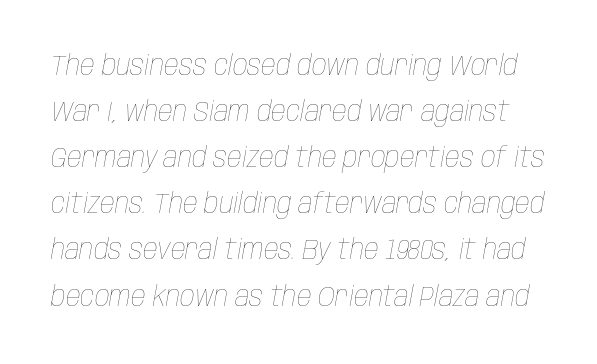
The image shows 29 px thin, condensed type, italic (leaning right); set normal line spacing (1.59x), normal letter spacing, not underlined; low stroke contrast and a large x-height.
